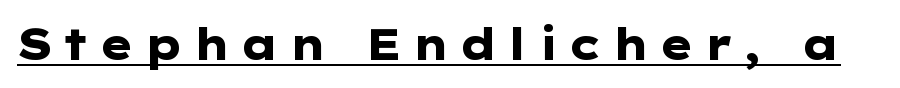
The image shows 43 px heavy, wide sans-serif type, upright; set underlined; low stroke contrast and a medium x-height.
